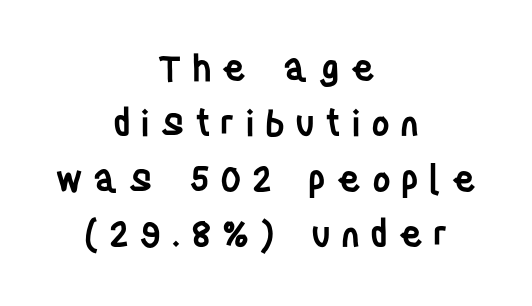
Glance below the letters and you will spot only blank space. Firm but not heavy-handed strokes: this text is semibold. The block of text has a typical density, with ordinary space between rows. Nope, no serifs anywhere on these letters.
